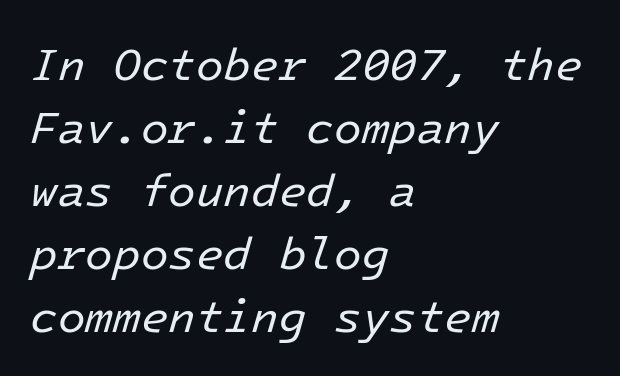
The image shows 45 px regular-weight type, italic (leaning right); set left-aligned, normal line spacing (1.4x), normal letter spacing, not underlined; low stroke contrast and a medium x-height.
